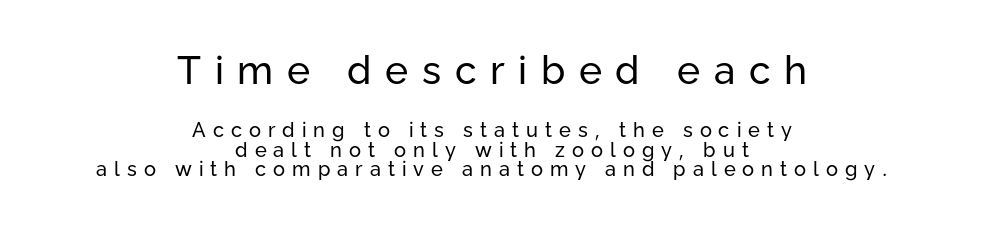
Notice how the passage keeps no hard edge, just a central spine. Check under the words: just untouched page. This is sans-serif lettering, the kind often seen on screens and signage. Characters remain perfectly vertical along every line. This layout puts the oversized block above and the modest block below.
